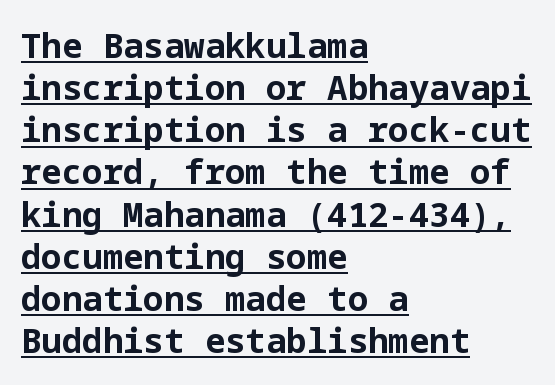
The paragraph shown leans on its left margin. As a designer I'd log this as weight 700, bold. What kind of face is this? One without serifs — a sans. The horizontal fit of the characters is conventional and even. The string is rendered with underlining switched on. Rendered with straight, roman letterforms.
